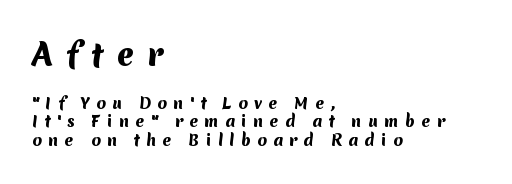
Q: Is the text bold? A: Yes.
Q: Is the typeface a serif or a sans-serif typeface? A: Sans-serif.
Q: Is the text underlined? A: No.
Q: How is the paragraph aligned? A: Left-aligned.
Q: Is the spacing between letters normal or unusually wide? A: Unusually wide.
Q: Which block of text is set in a larger size, the first (top) or the second (bottom)? A: The first (top) one.
Q: Width (condensed, normal, or wide)? A: Normal.
Q: Stroke contrast? A: Medium.
Q: x-height? A: Medium.
Q: Monospaced? A: No.
